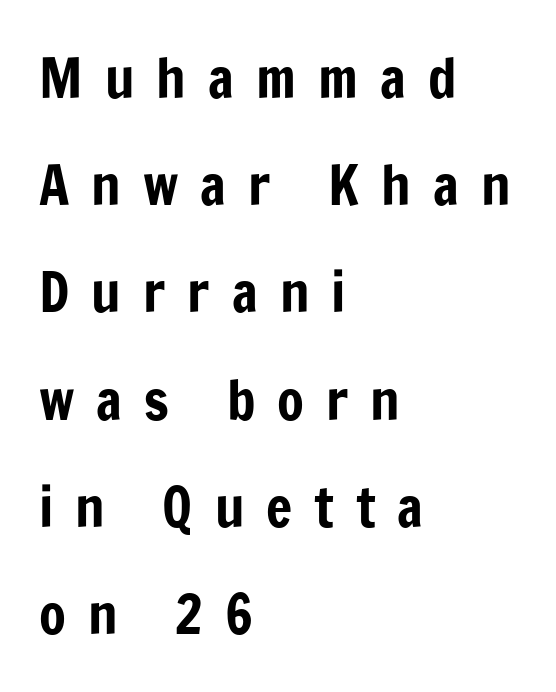
Q: Is the text italic (slanted)? A: No, it is upright.
Q: Is the typeface a serif or a sans-serif typeface? A: Sans-serif.
Q: Is the text underlined? A: No.
Q: How is the paragraph aligned? A: Left-aligned.
Q: Is the spacing between letters normal or unusually wide? A: Unusually wide.
Q: Is the spacing between lines tight, normal or loose? A: Loose.
Q: Width (condensed, normal, or wide)? A: Condensed.
Q: Stroke contrast? A: Low.
Q: x-height? A: Medium.
Q: Monospaced? A: No.
